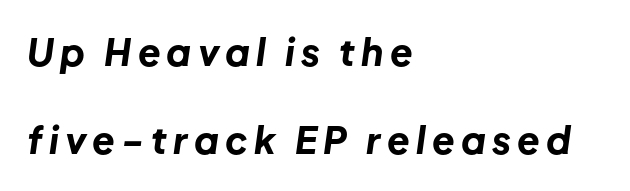
The image shows 37 px bold type, italic (leaning right); set left-aligned, loose line spacing (2.39x), not underlined; low stroke contrast and a medium x-height.
